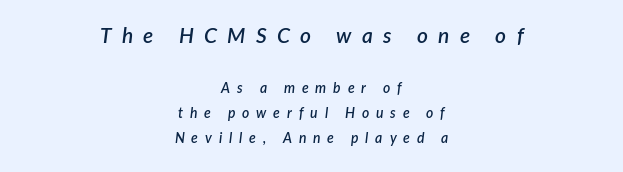
The passage shown has open, widely tracked lettering throughout. Beneath every word, the page is bare. Bold? Not quite — semibold, heavier than regular but stopping short. Looking at the ascenders, they clearly lean. The upper block of text is set noticeably larger than the block beneath it. Horizontal alignment here is central, giving a formal, balanced look.
